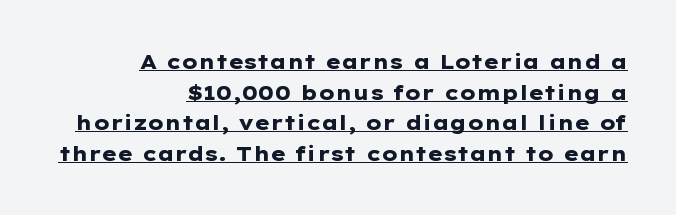
Unlike italic type, these characters show no tilt at all. The horizontal fit of the characters is conventional and even. The characters look thick and weighty, a clear bold. A normal amount of white space separates one row of letters from the next. Caption: multi-line text, flush right, ragged left.
